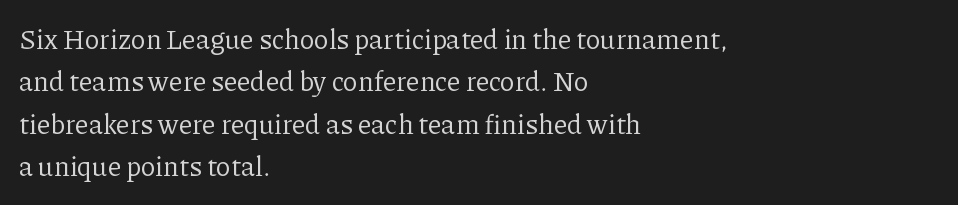
{"italic": "no", "bold": "no", "underline": "no", "align": "left", "line_spacing": "normal", "line_spacing_ratio": 1.57, "letter_spacing": "normal", "letter_spacing_em": 0.0, "glyph_px": 27}
